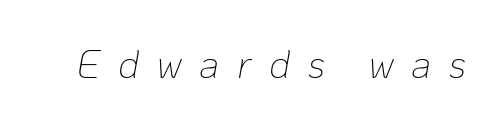
Q: Is the text bold? A: No.
Q: Is the text italic (slanted)? A: Yes, it leans right by about 10 degrees.
Q: Is the text underlined? A: No.
Q: Is the spacing between letters normal or unusually wide? A: Unusually wide.
Q: Width (condensed, normal, or wide)? A: Normal.
Q: Stroke contrast? A: Low.
Q: x-height? A: Medium.
Q: Monospaced? A: No.
